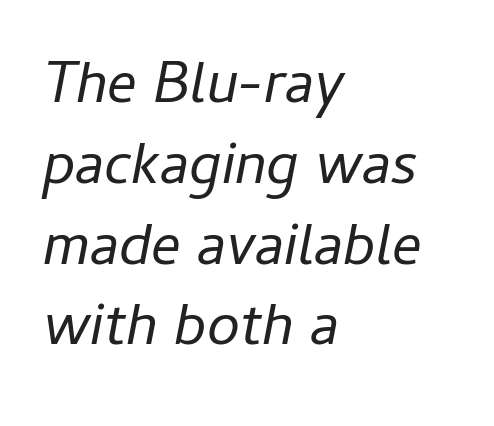
{"italic": "yes", "lean": "right", "slant_degrees": 11, "bold": "no", "weight": "regular", "width": "normal", "stroke_contrast": "low", "x_height": "medium", "monospaced": "no", "underline": "no", "align": "left", "line_spacing": "normal", "line_spacing_ratio": 1.37, "letter_spacing": "normal", "letter_spacing_em": 0.0, "glyph_px": 59}
